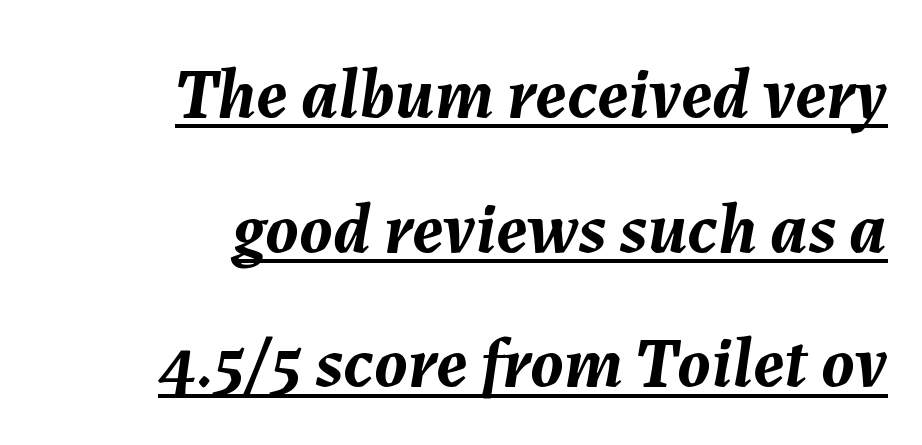
{"italic": "yes", "lean": "right", "slant_degrees": 7, "bold": "yes", "weight": "semibold", "width": "normal", "stroke_contrast": "medium", "x_height": "medium", "monospaced": "no", "underline": "yes", "align": "right", "line_spacing_ratio": 1.87, "letter_spacing": "normal", "letter_spacing_em": 0.0, "glyph_px": 72}
